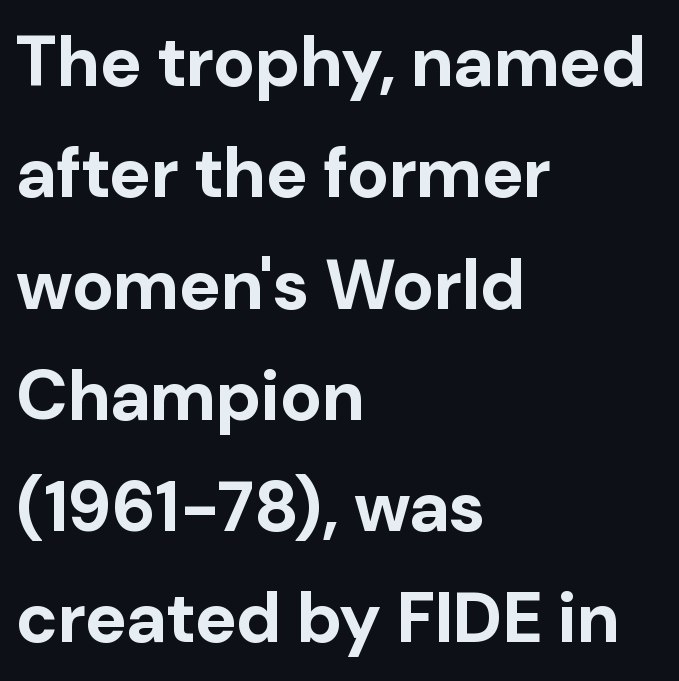
The image shows 70 px bold sans-serif type, upright; set left-aligned, normal line spacing (1.59x), normal letter spacing, not underlined; low stroke contrast and a medium x-height.
